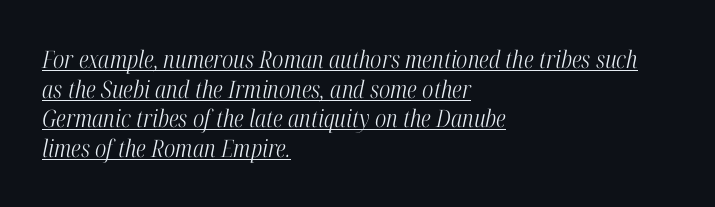
{"italic": "yes", "lean": "right", "slant_degrees": 12, "bold": "no", "underline": "yes", "align": "left", "line_spacing_ratio": 1.23, "letter_spacing": "normal", "letter_spacing_em": 0.0, "glyph_px": 24}
